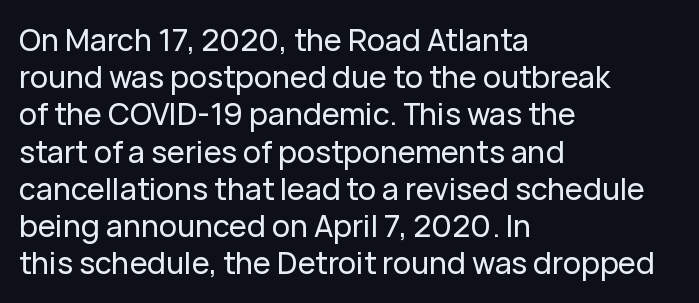
Honestly, the letter spacing is just normal — you wouldn't notice it. Check the space under the baseline: it is left empty. Grotesque or geometric, the face here clearly has no serifs. Note the varied advance widths — an 'i' is clearly narrower than an 'm'. This sample is left-justified, so line endings fall wherever the words run out. Posture: straight, roman, zero tilt.
